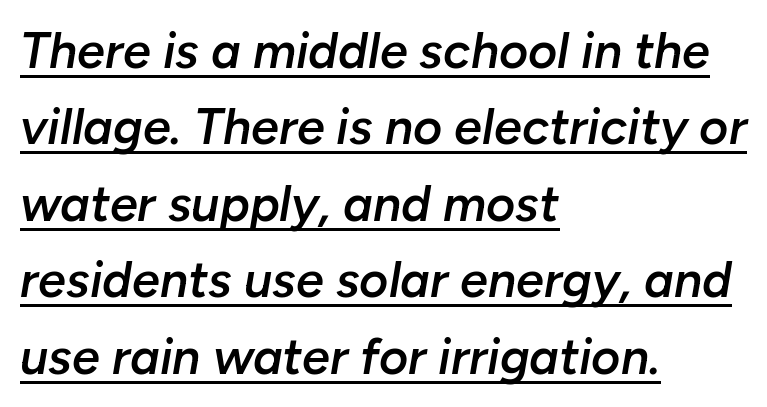
The image shows 50 px semibold type, italic (leaning right); set left-aligned, normal line spacing (1.53x), normal letter spacing, underlined; low stroke contrast and a medium x-height.
